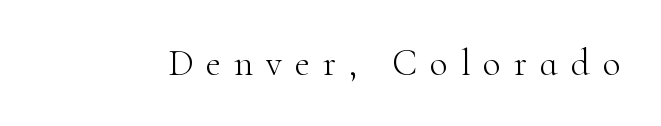
{"serif": "yes", "italic": "no", "bold": "no", "weight": "light", "width": "normal", "stroke_contrast": "high", "x_height": "small", "monospaced": "no", "underline": "no", "letter_spacing": "wide", "letter_spacing_em": 0.35, "glyph_px": 37}
